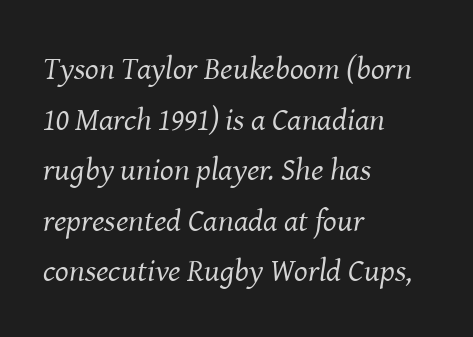
The image shows 32 px regular-weight serif type, italic (leaning right); set left-aligned, normal line spacing (1.58x), normal letter spacing, not underlined; medium stroke contrast and a medium x-height.
